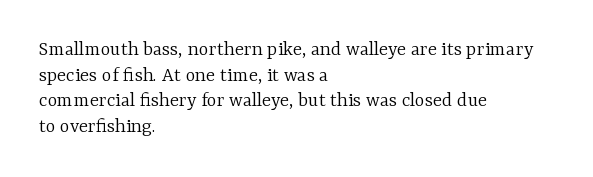
The image shows 21 px text type, upright; set left-aligned, line spacing 1.22x, normal letter spacing, not underlined.
